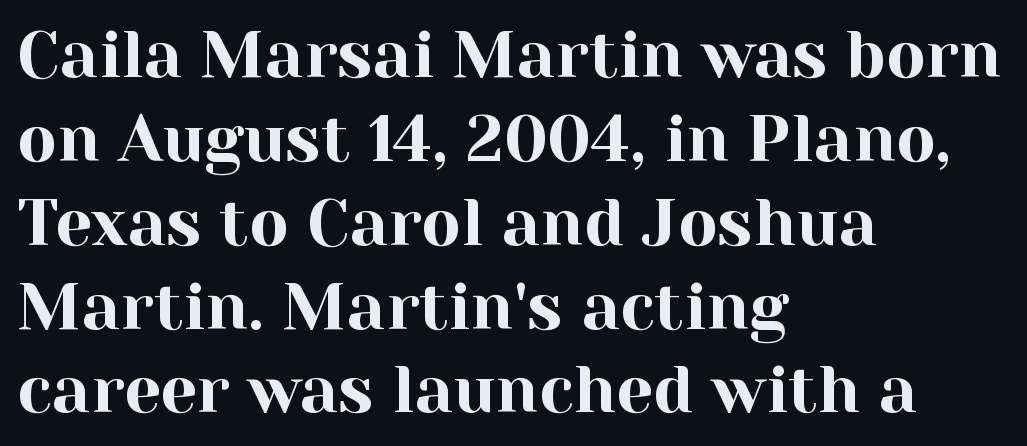
Q: Is the text italic (slanted)? A: No, it is upright.
Q: Is the typeface a serif or a sans-serif typeface? A: Serif.
Q: Is the text underlined? A: No.
Q: How is the paragraph aligned? A: Left-aligned.
Q: Is the spacing between letters normal or unusually wide? A: Normal.
Q: Is the spacing between lines tight, normal or loose? A: Normal.
Q: Width (condensed, normal, or wide)? A: Normal.
Q: x-height? A: Medium.
Q: Monospaced? A: No.
